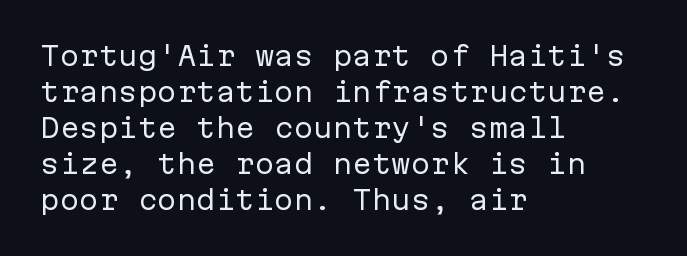
The characters are drawn with everyday or finer stroke widths. Line beginnings align vertically; line endings do not. Rule under the text: the space is simply empty. Words appear dense and cohesive because spacing is normal. Whoever set this chose a conventional vertical rhythm. Rendered with straight, roman letterforms.
